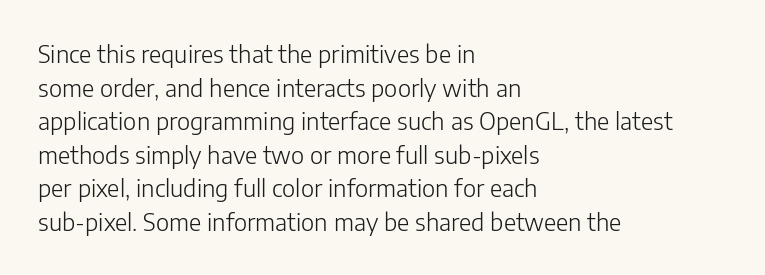
Q: Is the text bold? A: No.
Q: Is the text italic (slanted)? A: No, it is upright.
Q: Is the text underlined? A: No.
Q: How is the paragraph aligned? A: Left-aligned.
Q: Is the spacing between letters normal or unusually wide? A: Normal.
Q: Is the spacing between lines tight, normal or loose? A: Normal.
